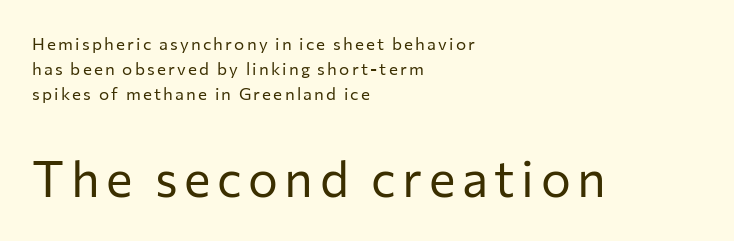
The lettering stays uniformly vertical, giving the passage a roman look. The characters display no serif detailing; their extremities are plain. Only glyphs here, with clear space below each row. The line-height multiplier appears to be the usual default.
